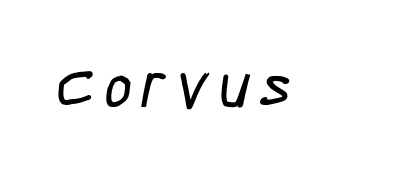
Q: Is the typeface a serif or a sans-serif typeface? A: Sans-serif.
Q: Is the text underlined? A: No.
Q: Width (condensed, normal, or wide)? A: Condensed.
Q: Stroke contrast? A: Low.
Q: x-height? A: Medium.
Q: Monospaced? A: No.
